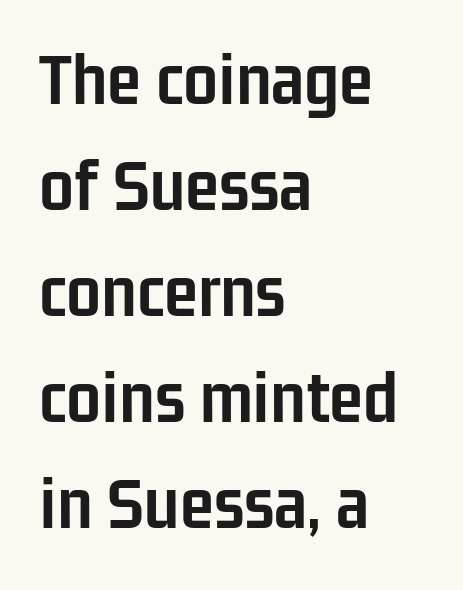
Q: Is the text bold? A: Yes.
Q: Is the text italic (slanted)? A: No, it is upright.
Q: Is the typeface a serif or a sans-serif typeface? A: Sans-serif.
Q: Is the text underlined? A: No.
Q: How is the paragraph aligned? A: Left-aligned.
Q: Is the spacing between letters normal or unusually wide? A: Normal.
Q: Is the spacing between lines tight, normal or loose? A: Normal.
Q: Width (condensed, normal, or wide)? A: Condensed.
Q: Stroke contrast? A: Low.
Q: x-height? A: Medium.
Q: Monospaced? A: No.
